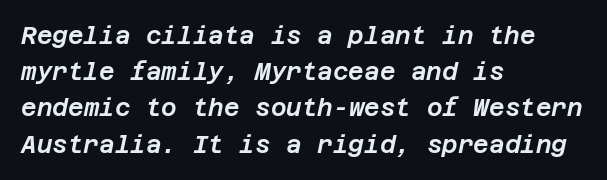
{"italic": "yes", "lean": "right", "slant_degrees": 12, "underline": "no", "align": "left", "line_spacing": "normal", "line_spacing_ratio": 1.51, "letter_spacing": "normal", "letter_spacing_em": 0.0, "glyph_px": 24}
